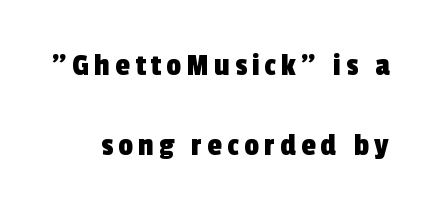
Check where the strokes stop: nothing finishes them off — pure sans. This block would shrink considerably if given ordinary leading; it's expanded now. Underlining? Definitely not there. This sample has the flowing, uneven cadence of proportional lettering.
